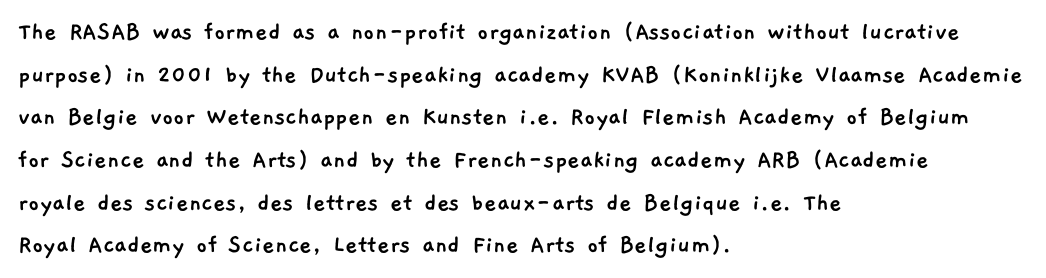
Q: Is the text underlined? A: No.
Q: How is the paragraph aligned? A: Left-aligned.
Q: Is the spacing between letters normal or unusually wide? A: Normal.
Q: Is the spacing between lines tight, normal or loose? A: Normal.
